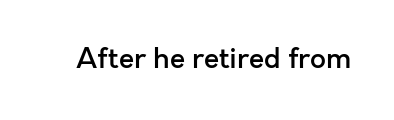
Q: Is the text bold? A: Semi-bold.
Q: Is the text italic (slanted)? A: No, it is upright.
Q: Is the typeface a serif or a sans-serif typeface? A: Sans-serif.
Q: Is the text underlined? A: No.
Q: Is the spacing between letters normal or unusually wide? A: Normal.
Q: Width (condensed, normal, or wide)? A: Normal.
Q: x-height? A: Medium.
Q: Monospaced? A: No.
